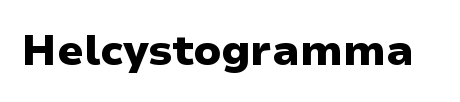
The image shows 43 px heavy sans-serif type, upright; set normal letter spacing, not underlined; low stroke contrast and a medium x-height.
